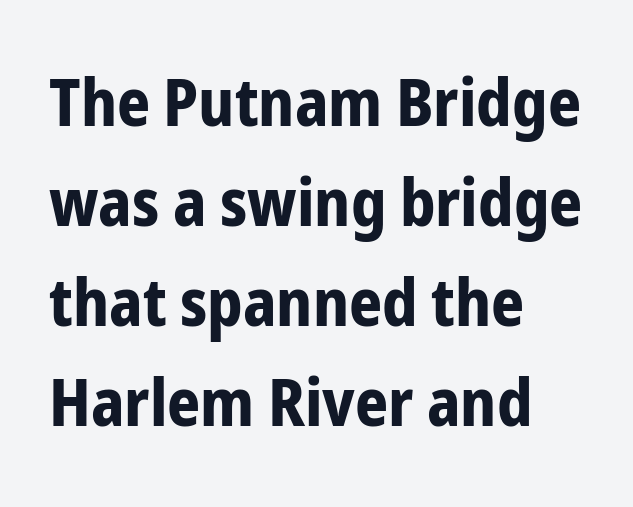
The image shows 65 px bold, condensed sans-serif type, upright; set left-aligned, normal line spacing (1.54x), normal letter spacing, not underlined; low stroke contrast and a medium x-height.
